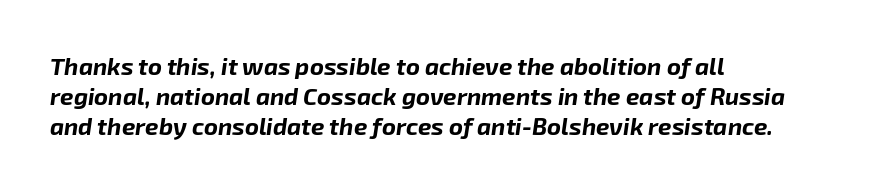
Q: Is the text bold? A: Yes.
Q: Is the text italic (slanted)? A: Yes, it leans right by about 8 degrees.
Q: Is the text underlined? A: No.
Q: How is the paragraph aligned? A: Left-aligned.
Q: Is the spacing between letters normal or unusually wide? A: Normal.
